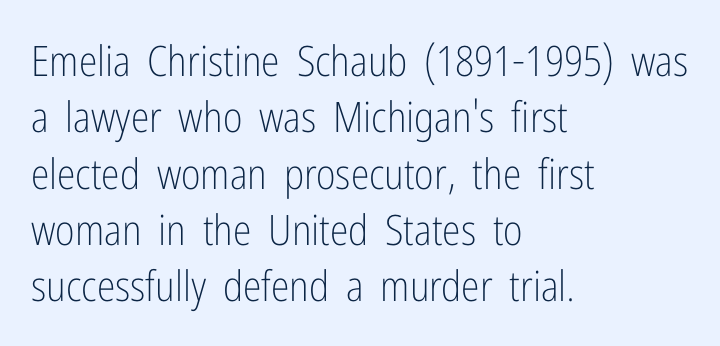
Q: Is the text bold? A: No.
Q: Is the text italic (slanted)? A: No, it is upright.
Q: Is the typeface a serif or a sans-serif typeface? A: Sans-serif.
Q: Is the text underlined? A: No.
Q: How is the paragraph aligned? A: Left-aligned.
Q: Is the spacing between letters normal or unusually wide? A: Normal.
Q: Is the spacing between lines tight, normal or loose? A: Normal.
Q: Width (condensed, normal, or wide)? A: Condensed.
Q: Stroke contrast? A: Low.
Q: x-height? A: Medium.
Q: Monospaced? A: No.
